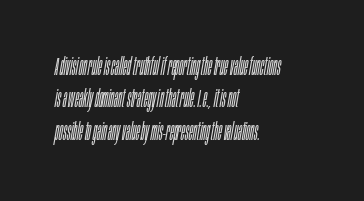
{"italic": "yes", "lean": "right", "slant_degrees": 10, "bold": "no", "underline": "no", "align": "left", "line_spacing": "normal", "line_spacing_ratio": 1.35, "letter_spacing": "normal", "letter_spacing_em": 0.0, "glyph_px": 24}
